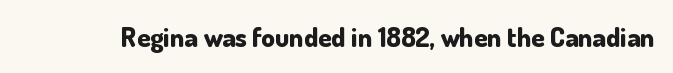
{"italic": "no", "bold": "yes", "underline": "no", "letter_spacing": "normal", "letter_spacing_em": 0.0, "glyph_px": 27}
